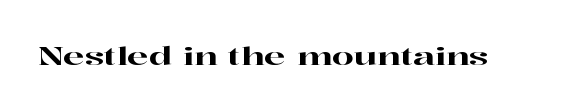
If you drew a line through each stem, it would be perfectly vertical. Characters follow at the spacing the type designer built in. The words here are not underlined.
